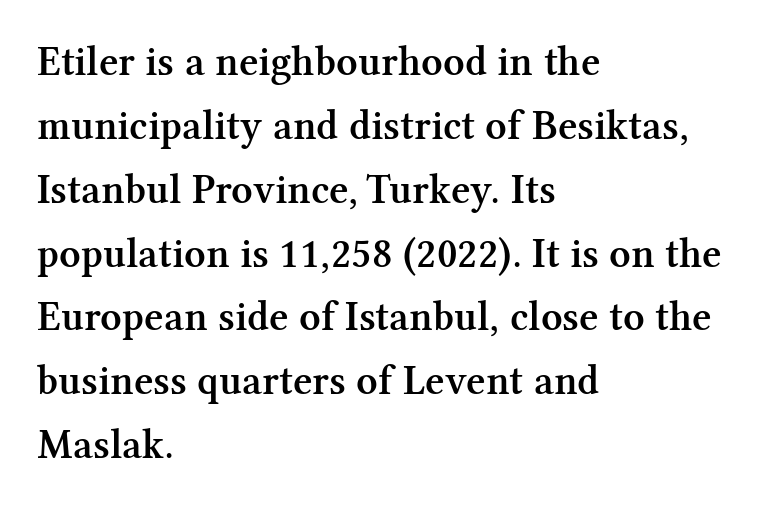
Notice how the passage keeps a crisp vertical edge on the left only. Note the varied advance widths — an 'i' is clearly narrower than an 'm'. Posture: straight, roman, zero tilt. Just letters on the line, the space beneath them empty.
